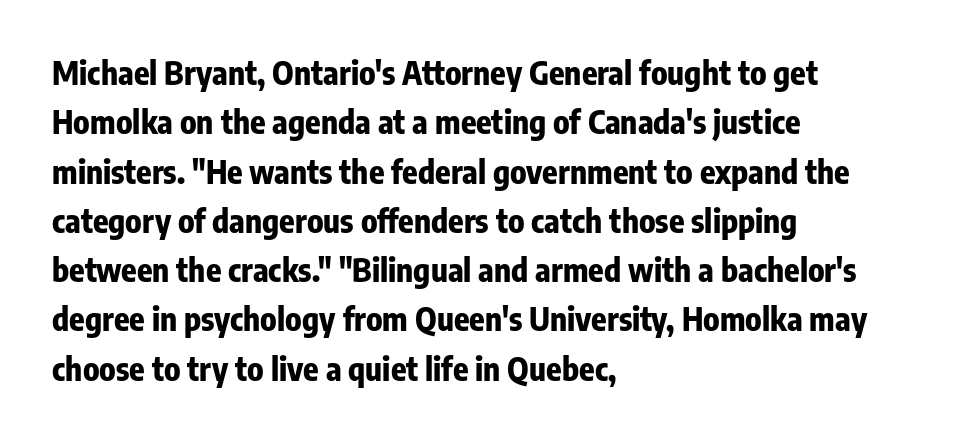
Q: Is the text bold? A: Yes.
Q: Is the text italic (slanted)? A: No, it is upright.
Q: Is the typeface a serif or a sans-serif typeface? A: Sans-serif.
Q: Is the text underlined? A: No.
Q: How is the paragraph aligned? A: Left-aligned.
Q: Is the spacing between letters normal or unusually wide? A: Normal.
Q: Is the spacing between lines tight, normal or loose? A: Normal.
Q: Width (condensed, normal, or wide)? A: Condensed.
Q: Stroke contrast? A: Low.
Q: x-height? A: Medium.
Q: Monospaced? A: No.
